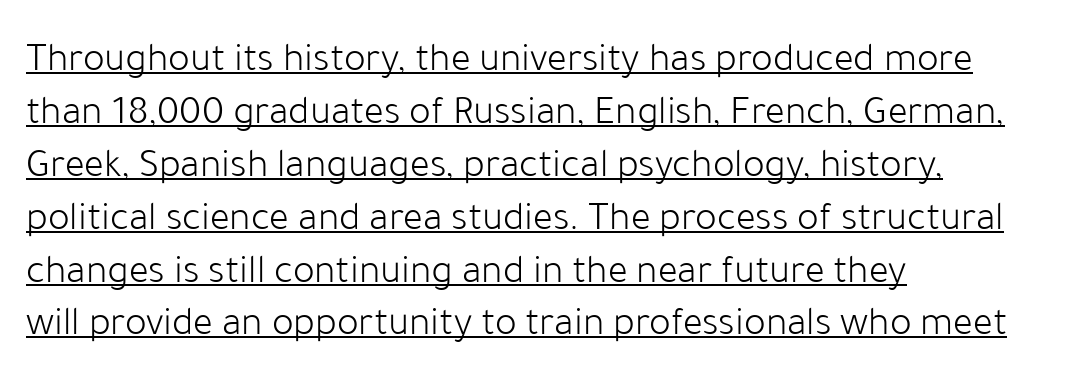
Q: Is the text bold? A: No.
Q: Is the text italic (slanted)? A: No, it is upright.
Q: Is the typeface a serif or a sans-serif typeface? A: Sans-serif.
Q: Is the text underlined? A: Yes.
Q: How is the paragraph aligned? A: Left-aligned.
Q: Is the spacing between letters normal or unusually wide? A: Normal.
Q: Is the spacing between lines tight, normal or loose? A: Normal.
Q: Width (condensed, normal, or wide)? A: Normal.
Q: Stroke contrast? A: Low.
Q: x-height? A: Medium.
Q: Monospaced? A: No.
